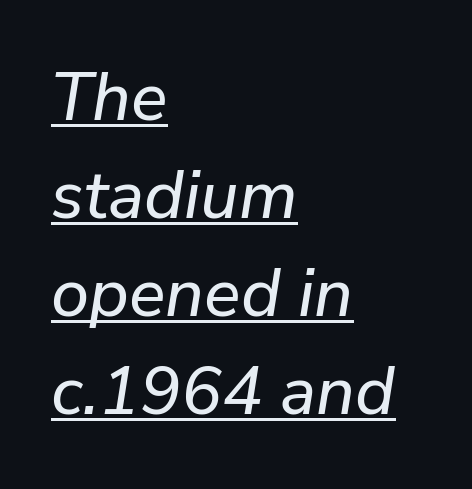
These lines were composed using italics. The face used here is proportionally spaced, like ordinary book or web type. Typeset ragged right — the left edge is the straight one. In terms of letterspacing, this is plain default setting. This block has exactly the height ordinary leading produces.
